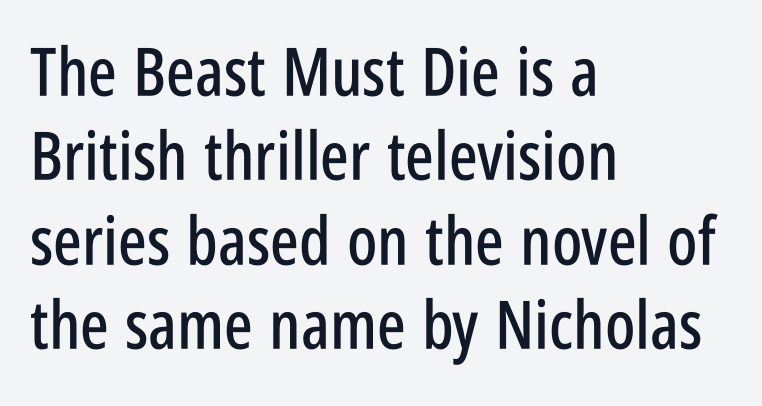
{"serif": "no", "italic": "no", "width": "condensed", "stroke_contrast": "low", "x_height": "large", "monospaced": "no", "underline": "no", "align": "left", "line_spacing": "normal", "line_spacing_ratio": 1.26, "letter_spacing": "normal", "letter_spacing_em": 0.0, "glyph_px": 67}
